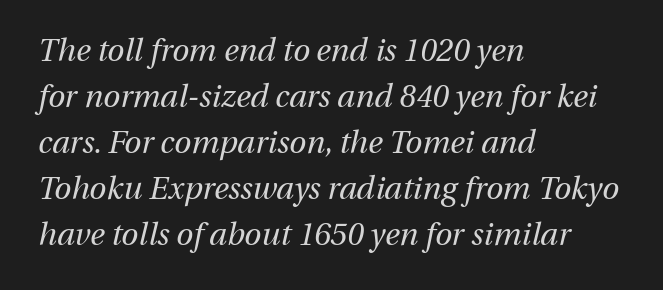
Compared with a typical body face, this is equally light or lighter still. The zone under the glyphs is completely vacant. Compared with a centered layout, this one pins lines to the left instead. A typesetter would call this proportional, since set widths differ per character. Letter spacing: default.
